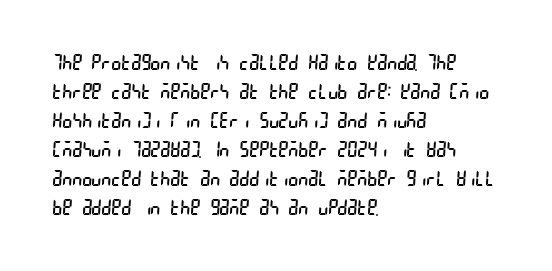
Summary of weight: not heavy and not bold. Type without underlining. You could call the tracking neutral — neither tight nor loose. Leading: standard.
